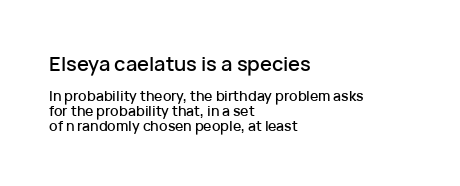
Characters follow at the spacing the type designer built in. This sample uses an upright cut, with every glyph sitting square on the baseline. Quick note: underline off. Does the bottom block carry the larger type? No, the top block does.
